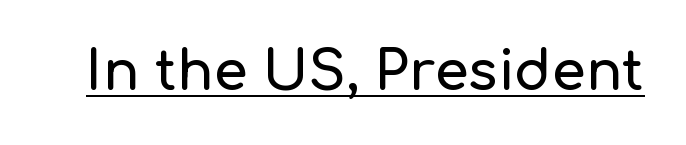
Q: Is the text italic (slanted)? A: No, it is upright.
Q: Is the typeface a serif or a sans-serif typeface? A: Sans-serif.
Q: Is the text underlined? A: Yes.
Q: Is the spacing between letters normal or unusually wide? A: Normal.
Q: Width (condensed, normal, or wide)? A: Normal.
Q: Stroke contrast? A: Low.
Q: x-height? A: Medium.
Q: Monospaced? A: No.
